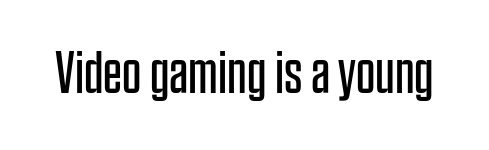
Q: Is the text bold? A: No.
Q: Is the text italic (slanted)? A: No, it is upright.
Q: Is the typeface a serif or a sans-serif typeface? A: Sans-serif.
Q: Is the text underlined? A: No.
Q: Is the spacing between letters normal or unusually wide? A: Normal.
Q: Width (condensed, normal, or wide)? A: Condensed.
Q: Stroke contrast? A: Low.
Q: x-height? A: Large.
Q: Monospaced? A: No.
